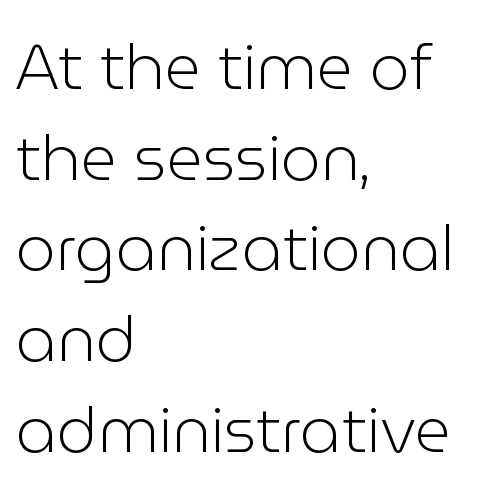
The font sits on the lighter half of the weight spectrum, regular included. The zone under the glyphs is completely vacant. Regarding serifs, this sample does without them. When letters stand straight like this, we call the style roman or upright. The face used here is rendered with its standard letterfit.
